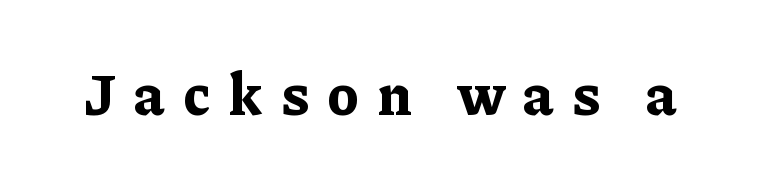
Varying glyph widths throughout — classic text-font behaviour. Every letter is thick-stroked: bold, no question. Just letters on the line, the space beneath them empty. The rendering shows small feet on the letterforms — a serif design.
